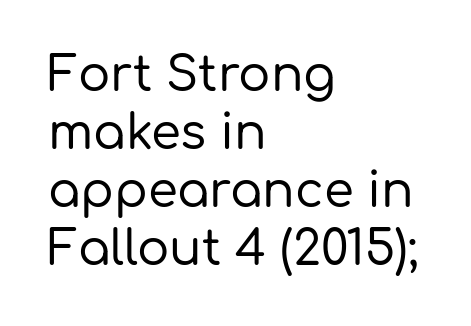
Q: Is the text italic (slanted)? A: No, it is upright.
Q: Is the typeface a serif or a sans-serif typeface? A: Sans-serif.
Q: Is the text underlined? A: No.
Q: How is the paragraph aligned? A: Left-aligned.
Q: Is the spacing between letters normal or unusually wide? A: Normal.
Q: Width (condensed, normal, or wide)? A: Normal.
Q: Stroke contrast? A: Low.
Q: x-height? A: Medium.
Q: Monospaced? A: No.
